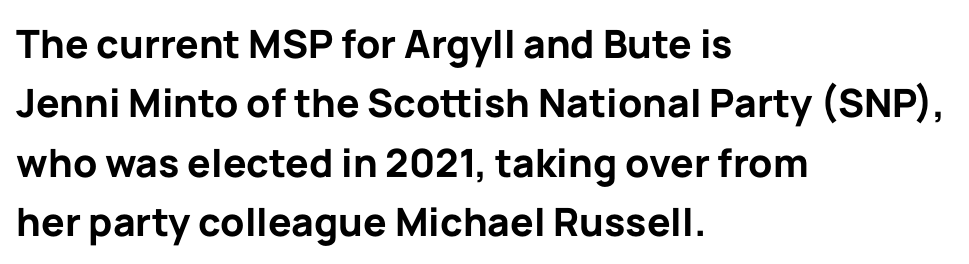
The image shows 39 px bold sans-serif type, upright; set left-aligned, normal line spacing (1.52x), normal letter spacing, not underlined; low stroke contrast and a medium x-height.
